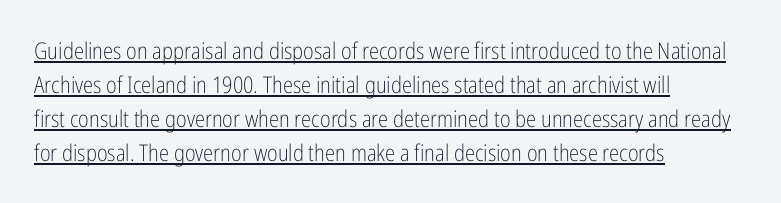
{"italic": "no", "bold": "no", "underline": "yes", "align": "left", "line_spacing": "normal", "line_spacing_ratio": 1.48, "letter_spacing": "normal", "letter_spacing_em": 0.0, "glyph_px": 23}
